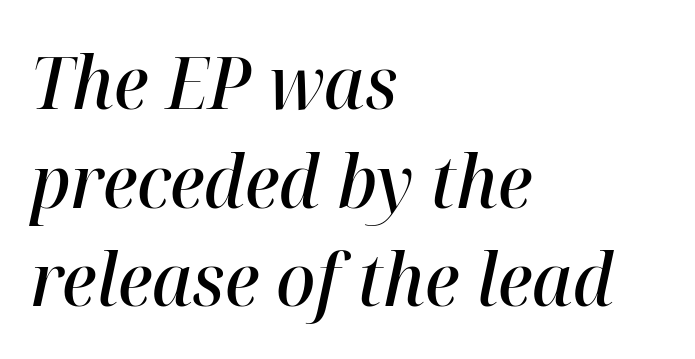
{"italic": "yes", "lean": "right", "slant_degrees": 12, "bold": "semi", "weight": "semibold", "width": "normal", "stroke_contrast": "high", "x_height": "medium", "monospaced": "no", "underline": "no", "align": "left", "line_spacing": "normal", "line_spacing_ratio": 1.35, "letter_spacing": "normal", "letter_spacing_em": 0.0, "glyph_px": 73}
